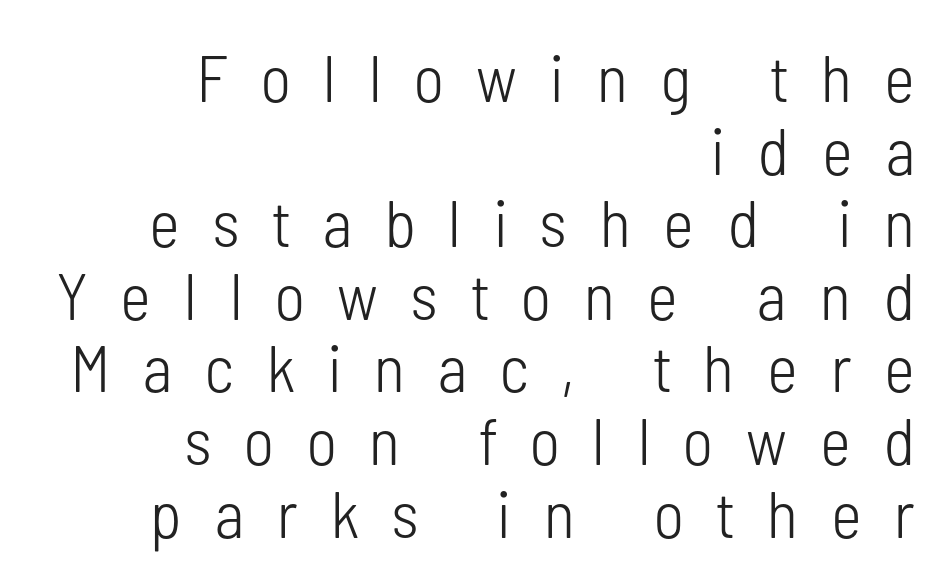
{"serif": "no", "italic": "no", "bold": "no", "weight": "light", "width": "condensed", "stroke_contrast": "low", "x_height": "medium", "monospaced": "no", "underline": "no", "align": "right", "line_spacing": "tight", "line_spacing_ratio": 1.1, "letter_spacing": "wide", "letter_spacing_em": 0.5, "glyph_px": 66}
